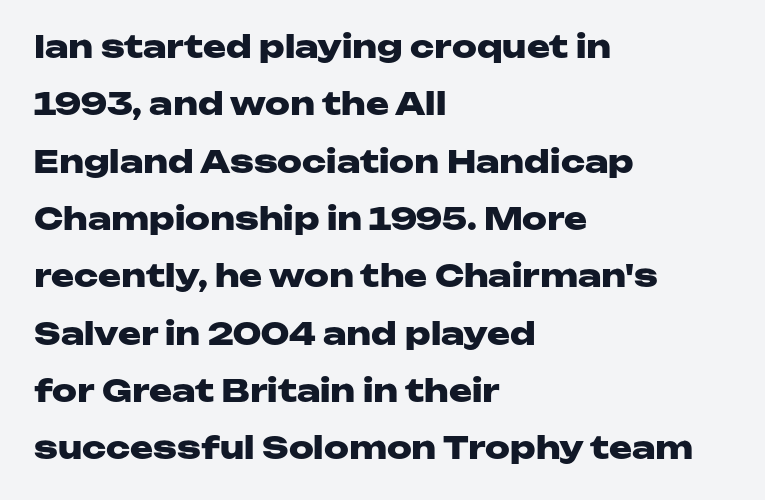
Line beginnings align vertically; line endings do not. Each row of text sits above clean, open space. Default kerning and tracking; the words read as compact shapes. Each letter's strokes conclude bluntly, with no projecting serifs.
